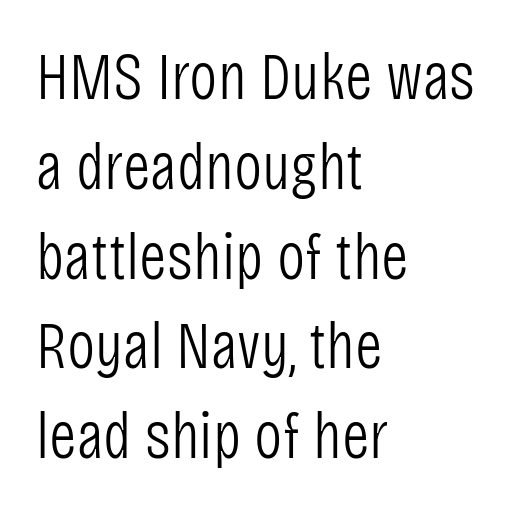
The image shows 67 px light, condensed sans-serif type, upright; set left-aligned, normal line spacing (1.34x), normal letter spacing, not underlined; low stroke contrast and a large x-height.
